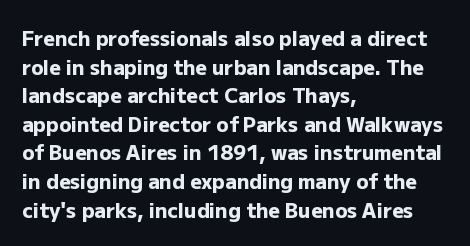
This sample uses an upright cut, with every glyph sitting square on the baseline. Only glyphs here, with clear space below each row. Visually the block forms a straight wall on the left and a jagged coastline on the right. Its strokes are broad and dark, the hallmark of bold type. This block has exactly the height ordinary leading produces. The passage shown has conventional tracking throughout.
